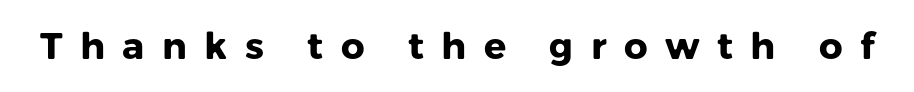
A roman cut, with each character standing at attention. Has an underline been added? It has not. Here the designer chose a conventional face with non-uniform glyph widths. This rendering widens character spacing well past its baseline value.
